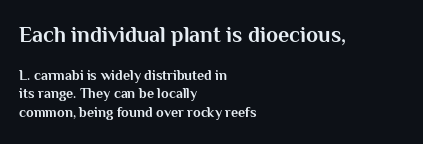
Q: Is the text bold? A: Yes.
Q: Is the text italic (slanted)? A: No, it is upright.
Q: Is the text underlined? A: No.
Q: How is the paragraph aligned? A: Left-aligned.
Q: Is the spacing between letters normal or unusually wide? A: Normal.
Q: Is the spacing between lines tight, normal or loose? A: Normal.
Q: Which block of text is set in a larger size, the first (top) or the second (bottom)? A: The first (top) one.
